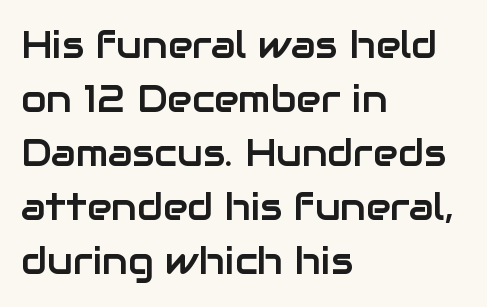
The image shows 37 px sans-serif type, upright; set left-aligned, normal line spacing (1.46x), normal letter spacing, not underlined; low stroke contrast and a medium x-height.
